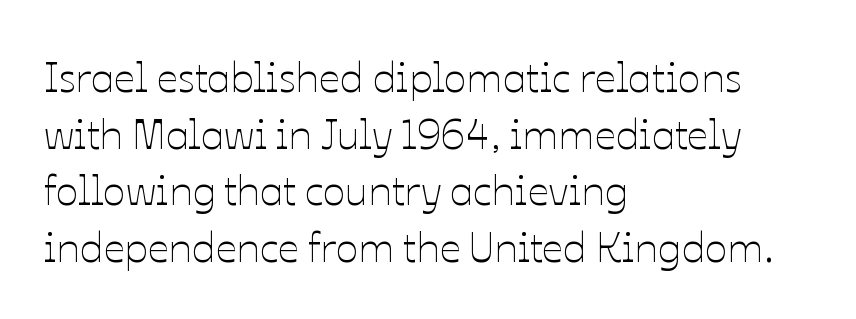
Q: Is the text bold? A: No.
Q: Is the text italic (slanted)? A: No, it is upright.
Q: Is the text underlined? A: No.
Q: How is the paragraph aligned? A: Left-aligned.
Q: Is the spacing between letters normal or unusually wide? A: Normal.
Q: Is the spacing between lines tight, normal or loose? A: Normal.
Q: Width (condensed, normal, or wide)? A: Normal.
Q: Stroke contrast? A: Low.
Q: x-height? A: Medium.
Q: Monospaced? A: No.
